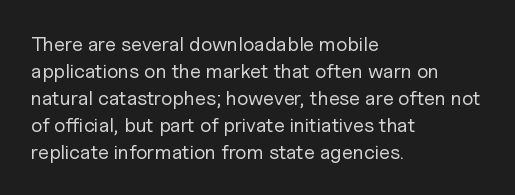
This sample uses an upright cut, with every glyph sitting square on the baseline. Reading down the column, the eye jumps a familiar distance to each next line. The horizontal fit of the characters is conventional and even. This is not heavy type; no bold has been used.
